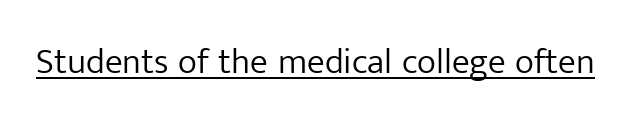
{"serif": "no", "italic": "no", "bold": "no", "weight": "light", "width": "normal", "stroke_contrast": "low", "x_height": "medium", "monospaced": "no", "underline": "yes", "letter_spacing": "normal", "letter_spacing_em": 0.0, "glyph_px": 36}
